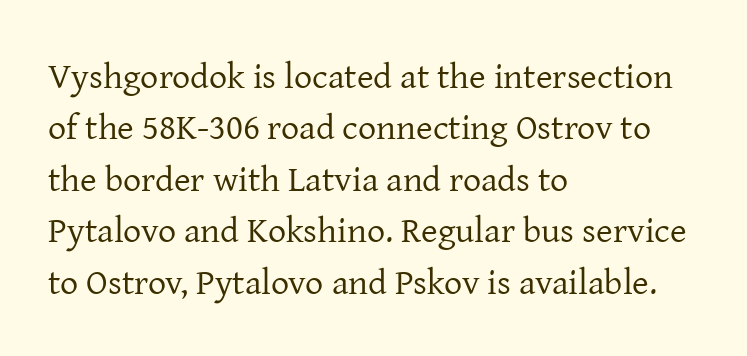
{"serif": "yes", "italic": "no", "bold": "no", "weight": "regular", "width": "normal", "stroke_contrast": "low", "x_height": "medium", "monospaced": "no", "underline": "no", "align": "left", "line_spacing": "normal", "line_spacing_ratio": 1.43, "letter_spacing": "normal", "letter_spacing_em": 0.0, "glyph_px": 36}
